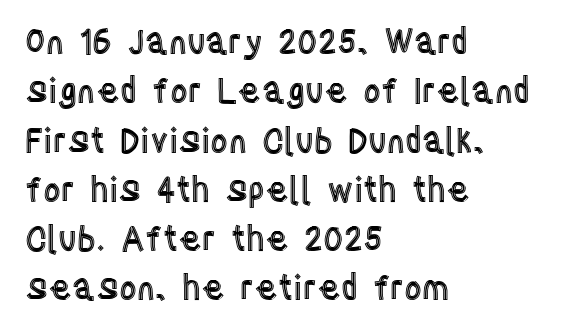
The letters advance in unequal steps, a hallmark of proportional type. The paragraph shown leans on its left margin. Nothing unusual about the tracking: characters are spaced as the font intends. Leading: standard. This rendering features lettering with no underline.
